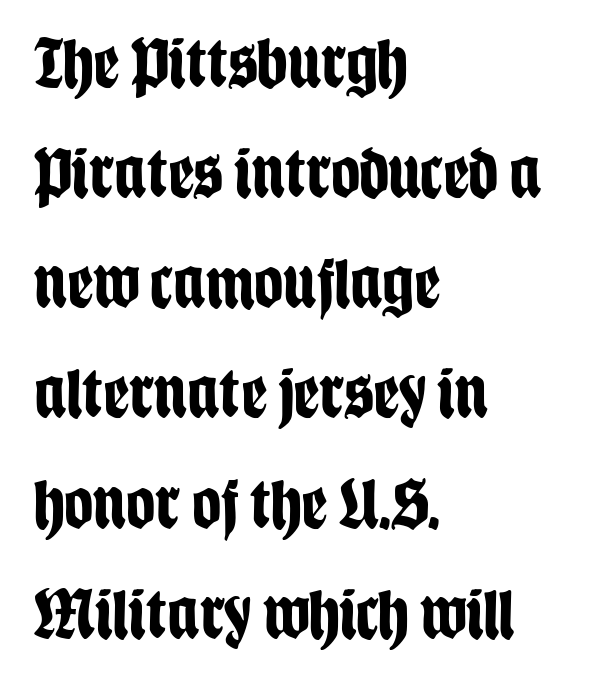
{"serif": "no", "italic": "no", "bold": "yes", "weight": "bold", "width": "condensed", "stroke_contrast": "low", "x_height": "large", "monospaced": "no", "underline": "no", "align": "left", "line_spacing": "normal", "line_spacing_ratio": 1.53, "letter_spacing": "normal", "letter_spacing_em": 0.0, "glyph_px": 72}
